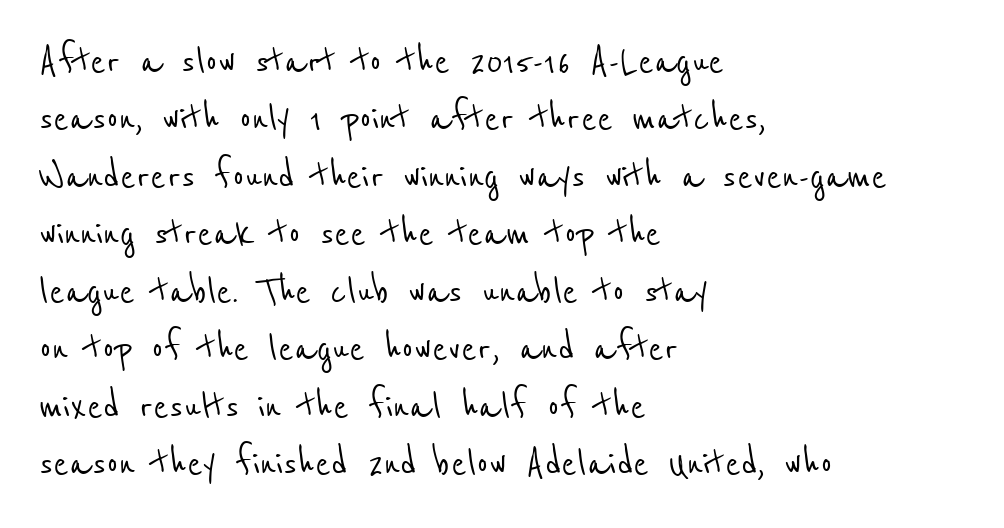
Q: Is the typeface a serif or a sans-serif typeface? A: Sans-serif.
Q: Is the text underlined? A: No.
Q: How is the paragraph aligned? A: Left-aligned.
Q: Is the spacing between letters normal or unusually wide? A: Normal.
Q: Is the spacing between lines tight, normal or loose? A: Normal.
Q: Width (condensed, normal, or wide)? A: Condensed.
Q: Stroke contrast? A: Low.
Q: x-height? A: Medium.
Q: Monospaced? A: No.
